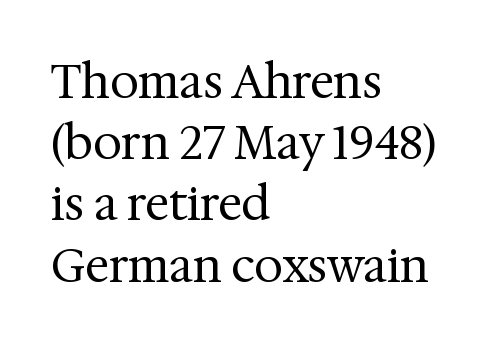
The image shows 46 px regular-weight serif type, upright; set left-aligned, normal line spacing (1.33x), normal letter spacing, not underlined; medium stroke contrast and a medium x-height.
